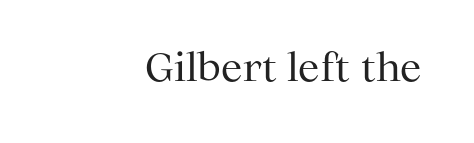
These lines keep a tight, regular rhythm from letter to letter. Each letter keeps its own natural width here, so spacing adapts to shape. The font's upright variant was chosen for this text. Weight: not bold — regular or lighter. A typesetter would label this face a serif.
